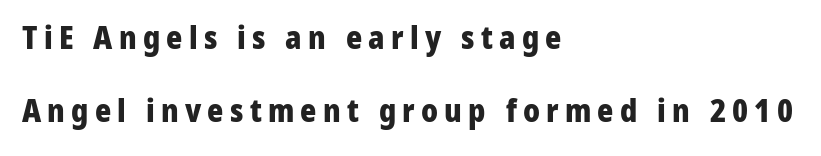
Each row of text sits above clean, open space. The face used here is a sans, in the tradition of grotesques and geometrics. Words appear elongated and porous because spacing is wide. Posture: upright roman. The lines in this sample share a left origin and differ only in where they stop.
